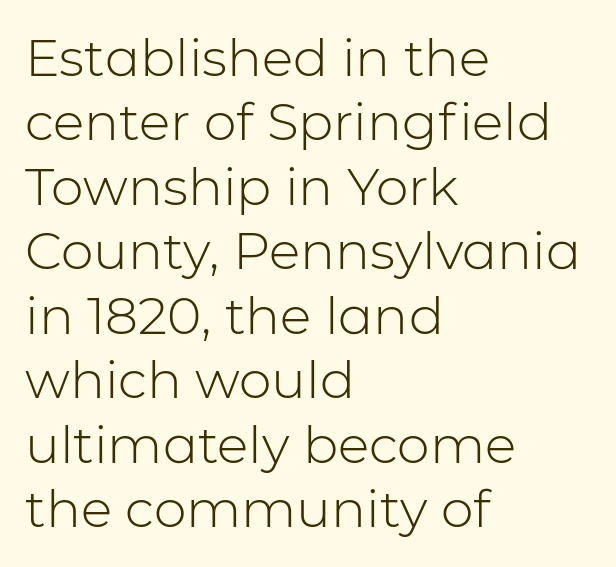
{"serif": "no", "italic": "no", "bold": "no", "weight": "light", "width": "normal", "stroke_contrast": "low", "x_height": "medium", "monospaced": "no", "underline": "no", "align": "left", "line_spacing_ratio": 1.24, "letter_spacing": "normal", "letter_spacing_em": 0.0, "glyph_px": 52}
